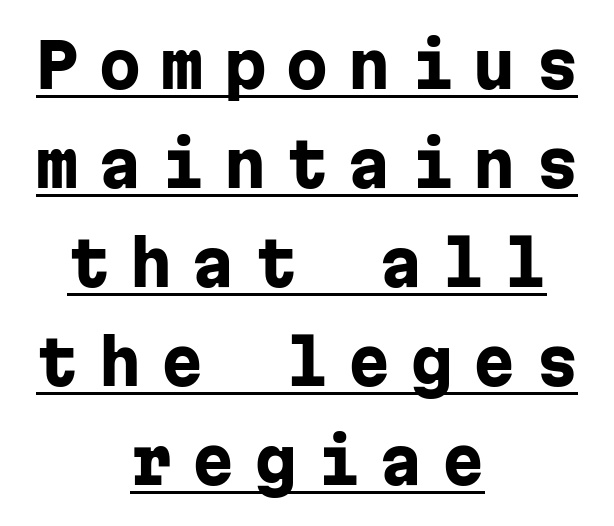
{"serif": "no", "italic": "no", "bold": "yes", "weight": "heavy", "width": "normal", "stroke_contrast": "low", "x_height": "medium", "monospaced": "yes", "underline": "yes", "align": "center", "line_spacing": "normal", "line_spacing_ratio": 1.65, "letter_spacing": "wide", "letter_spacing_em": 0.34, "glyph_px": 60}
